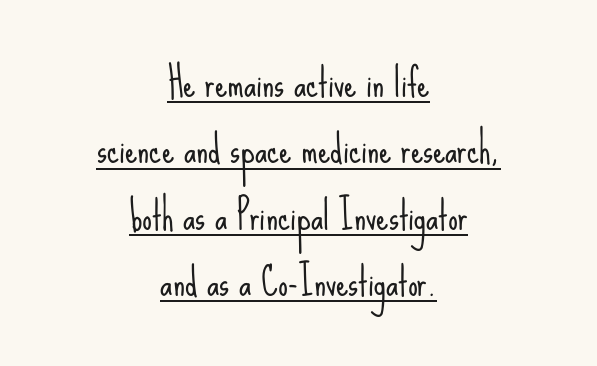
A typesetter would call this proportional, since set widths differ per character. Visually the block forms a symmetrical silhouette, jagged on both flanks. The gaps between neighbouring characters are ordinary and unremarkable. The rows are spaced the way most documents space them. Counters stay open thanks to moderate or lighter strokes.
